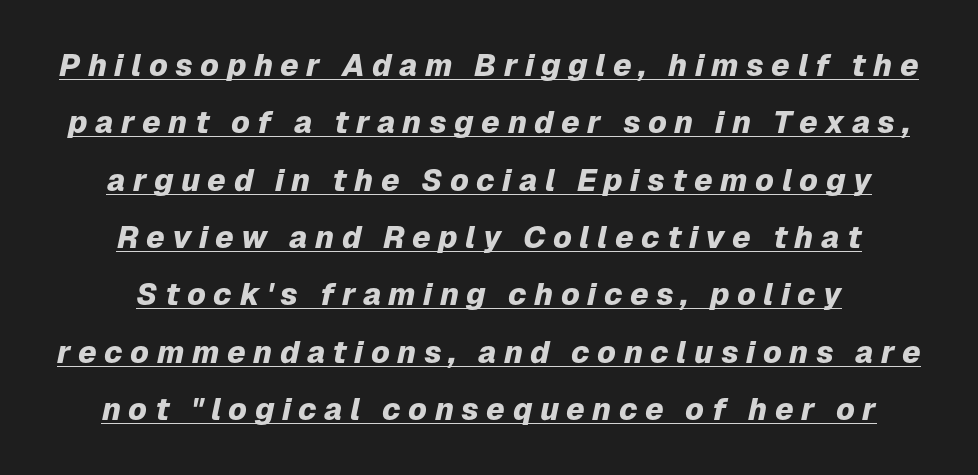
Q: Is the text bold? A: Yes.
Q: Is the text italic (slanted)? A: Yes, it leans right by about 12 degrees.
Q: Is the text underlined? A: Yes.
Q: How is the paragraph aligned? A: Centered.
Q: Is the spacing between letters normal or unusually wide? A: Unusually wide.
Q: Width (condensed, normal, or wide)? A: Normal.
Q: Stroke contrast? A: Low.
Q: x-height? A: Medium.
Q: Monospaced? A: No.
